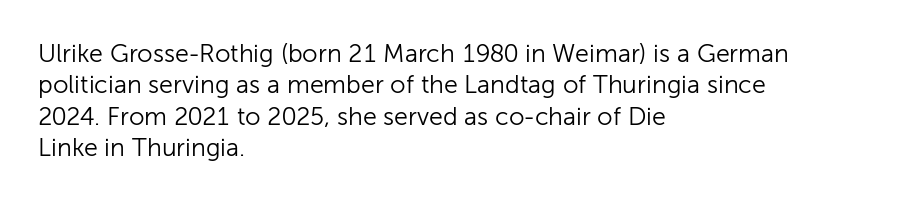
No letter is thick-stroked: the sample isn't bold. This is roman type, the default non-slanted kind. One glance says typical: line gaps are just what's usual. Plain, unruled lines of type. This sample is left-justified, so line endings fall wherever the words run out.
